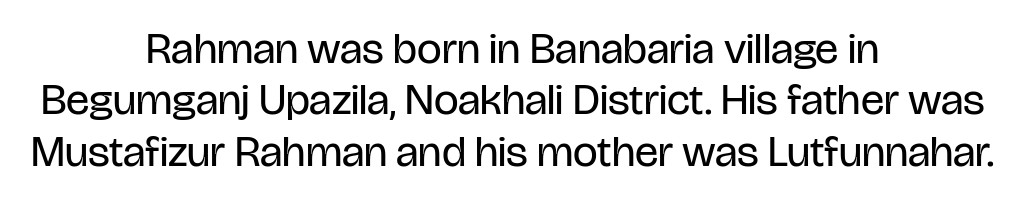
The image shows 44 px regular-weight, condensed sans-serif type, upright; set centered, line spacing 1.17x, normal letter spacing, not underlined; low stroke contrast and a large x-height.
